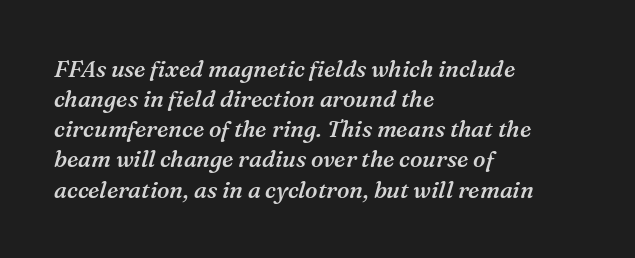
Q: Is the text bold? A: Semi-bold.
Q: Is the text italic (slanted)? A: Yes, it leans right by about 16 degrees.
Q: Is the text underlined? A: No.
Q: How is the paragraph aligned? A: Left-aligned.
Q: Is the spacing between letters normal or unusually wide? A: Normal.
Q: Is the spacing between lines tight, normal or loose? A: Normal.
